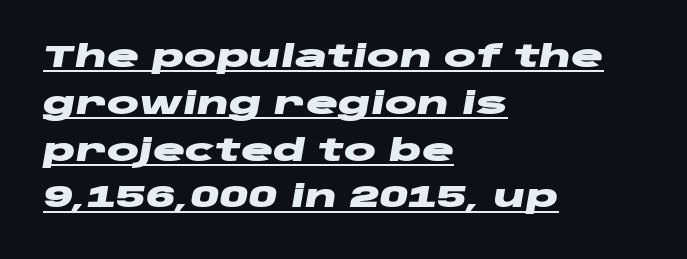
Q: Is the text bold? A: Yes.
Q: Is the text italic (slanted)? A: Yes, it leans right by about 10 degrees.
Q: Is the text underlined? A: Yes.
Q: How is the paragraph aligned? A: Left-aligned.
Q: Is the spacing between letters normal or unusually wide? A: Normal.
Q: Is the spacing between lines tight, normal or loose? A: Normal.
Q: Width (condensed, normal, or wide)? A: Wide.
Q: Stroke contrast? A: Low.
Q: x-height? A: Large.
Q: Monospaced? A: No.
